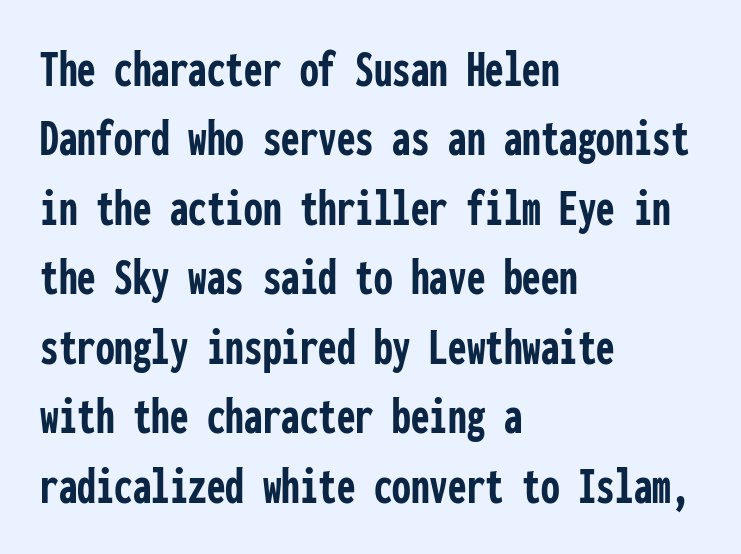
The image shows 53 px semibold, condensed sans-serif type, upright, monospaced; set left-aligned, normal line spacing (1.31x), normal letter spacing, not underlined; low stroke contrast and a medium x-height.
